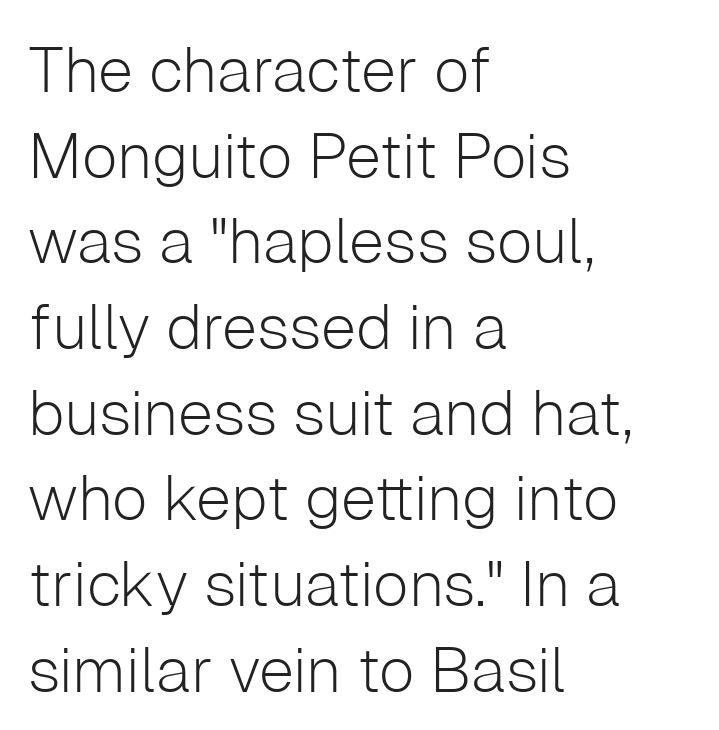
The image shows 63 px light sans-serif type, upright; set left-aligned, normal line spacing (1.36x), normal letter spacing, not underlined; low stroke contrast and a medium x-height.
